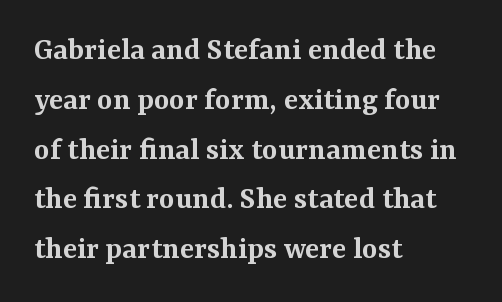
Check where the strokes stop: tiny serifs finish them off. The typesetter chose a ragged-right arrangement here. When letters stand straight like this, we call the style roman or upright. This block has exactly the height ordinary leading produces. Inter-character spacing is left at the font's built-in metrics. The specimen omits any rule beneath the text block's lines.
